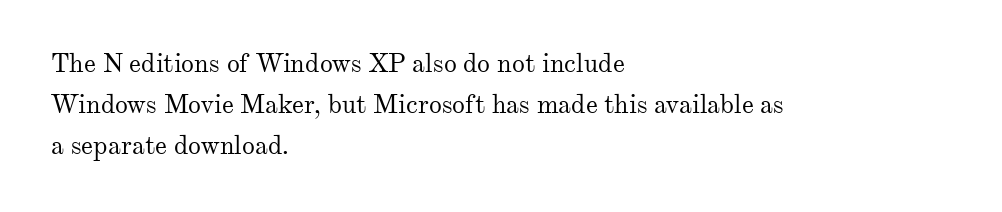
{"italic": "no", "bold": "no", "underline": "no", "align": "left", "line_spacing": "normal", "line_spacing_ratio": 1.58, "letter_spacing": "normal", "letter_spacing_em": 0.0, "glyph_px": 26}
